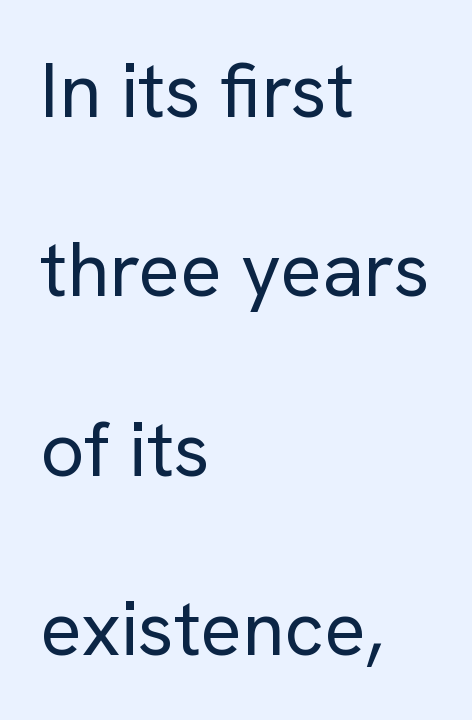
The image shows 77 px regular-weight sans-serif type, upright; set left-aligned, loose line spacing (2.33x), normal letter spacing, not underlined; low stroke contrast and a medium x-height.
